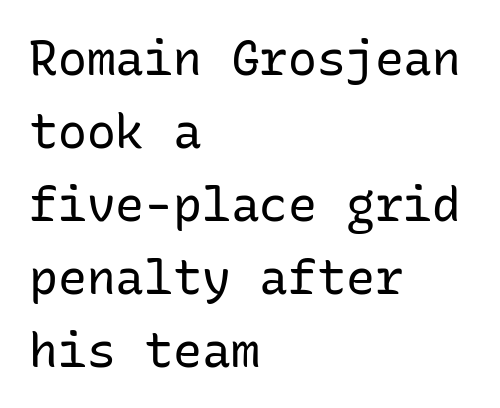
The axis of the letterforms is exactly vertical. Any mark beneath the type? The region is blank. Notice how descenders clear the ascenders below comfortably — that's standard leading. How are the letters spaced? Ordinarily, with no added tracking. The letters march in equal steps, a hallmark of fixed-pitch type. Observe the absence of serifs on each vertical stroke in this sample.
